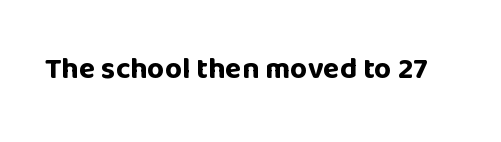
The image shows 30 px bold sans-serif type, upright; set normal letter spacing, not underlined; low stroke contrast and a large x-height.
